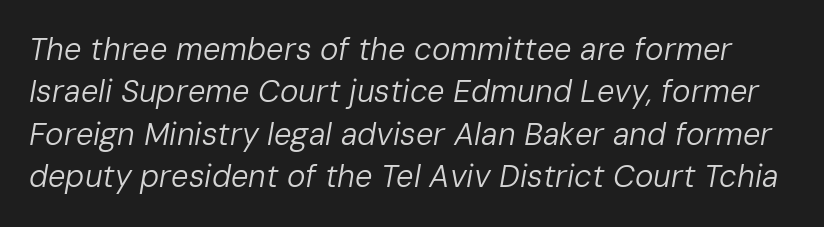
Compared with typical body copy, the letter spacing here is the same. Weight: in the light-to-regular range. Evenly set lines give the paragraph a standard silhouette. Note the varied advance widths — an 'i' is clearly narrower than an 'm'. Underline: absent. Compared with ordinary roman type, these characters are visibly tilted.
